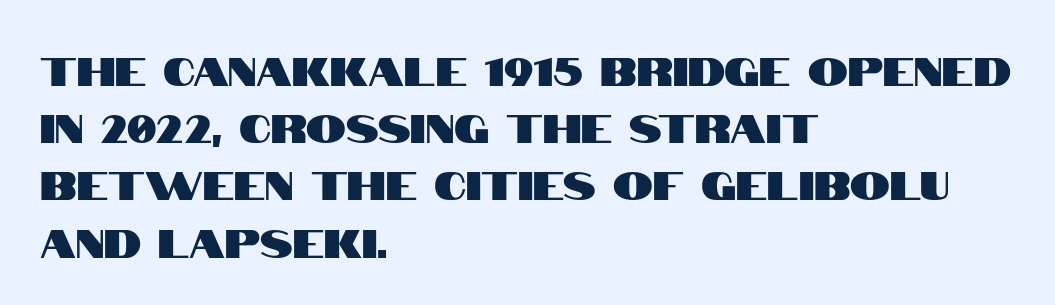
Q: Is the text italic (slanted)? A: No, it is upright.
Q: Is the typeface a serif or a sans-serif typeface? A: Sans-serif.
Q: Is the text underlined? A: No.
Q: How is the paragraph aligned? A: Left-aligned.
Q: Is the spacing between letters normal or unusually wide? A: Normal.
Q: Is the spacing between lines tight, normal or loose? A: Normal.
Q: Width (condensed, normal, or wide)? A: Condensed.
Q: Stroke contrast? A: High.
Q: x-height? A: Large.
Q: Monospaced? A: No.
